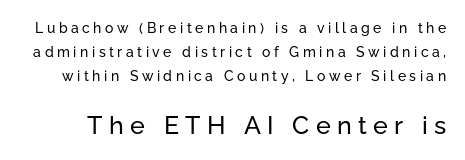
Q: Is the text italic (slanted)? A: No, it is upright.
Q: Is the text underlined? A: No.
Q: Is the spacing between letters normal or unusually wide? A: Unusually wide.
Q: Is the spacing between lines tight, normal or loose? A: Normal.
Q: Which block of text is set in a larger size, the first (top) or the second (bottom)? A: The second (bottom) one.
